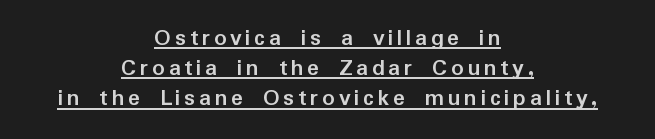
The text block is weighted toward neither margin, spreading evenly from the middle. Is there any slant? The stems are plumb. The specimen includes a rule beneath the text block's lines. The characters look thick and weighty, a clear bold.
